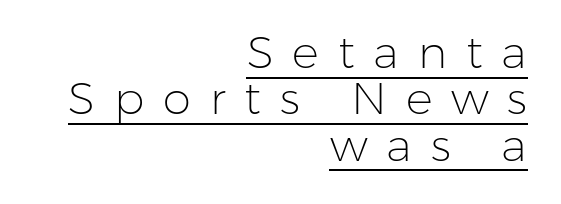
The image shows 45 px light sans-serif type, upright; set right-aligned, tight line spacing (1.03x), unusually wide letter spacing (+0.42 em), underlined; low stroke contrast and a medium x-height.
